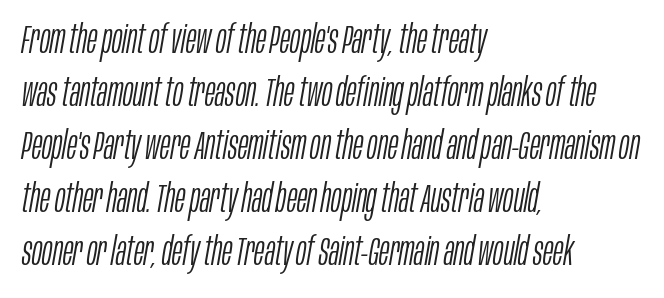
The image shows 39 px light, condensed type, italic (leaning right); set left-aligned, normal line spacing (1.36x), normal letter spacing, not underlined; low stroke contrast and a large x-height.
